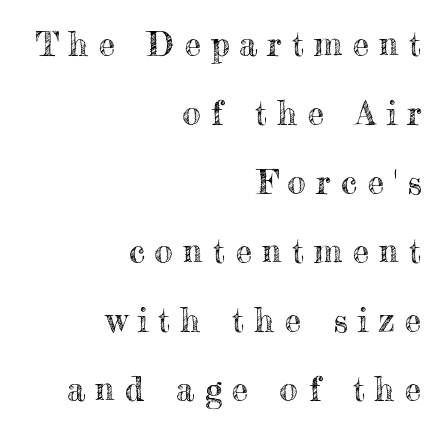
The image shows 33 px text type, upright; set right-aligned, loose line spacing (2.09x), unusually wide letter spacing (+0.31 em), not underlined; a small x-height.
